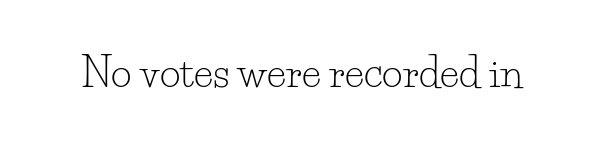
The image shows 40 px light serif type, upright; set normal letter spacing, not underlined; low stroke contrast and a small x-height.
